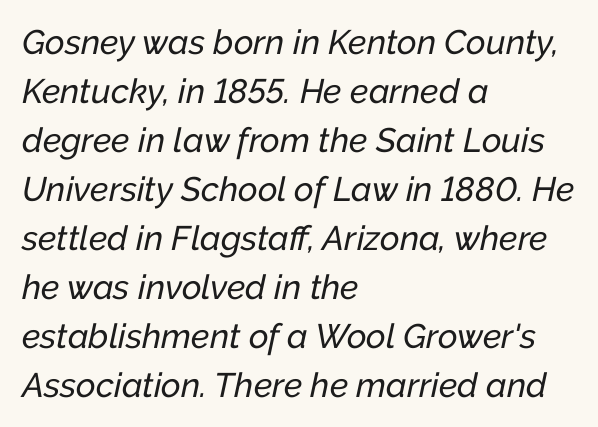
Here the glyphs are tracked normally, forming tight word shapes. Left-aligned paragraph, ragged on the right. The rendering uses natural spacing where letterforms have individual widths. The area under the type is left untouched. There's an unmistakable incline to the writing here. This sample keeps an unexceptional amount of space between lines.
